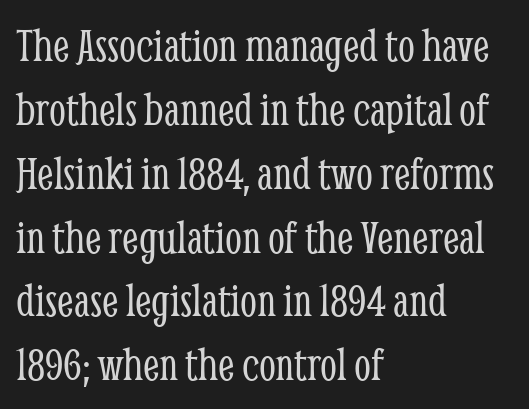
You could not count columns in this text — the font is proportionally spaced. Honestly, the row spacing looks completely unremarkable. Unmarked baselines from the first word to the last. The text was rendered using a seriffed face with decorative stroke endings. If you drew a line through each stem, it would be perfectly vertical. The strokes are not fattened; the text isn't bold.
